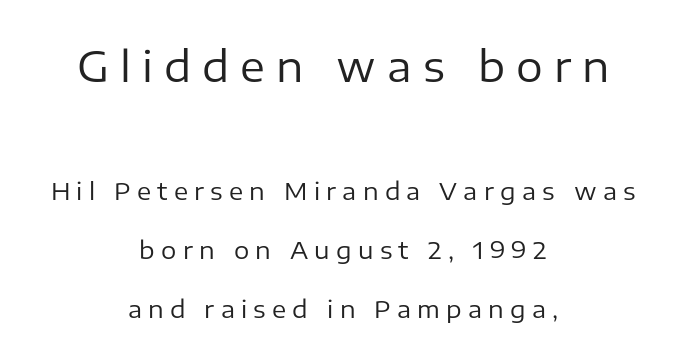
Q: Is the text bold? A: No.
Q: Is the text italic (slanted)? A: No, it is upright.
Q: Is the typeface a serif or a sans-serif typeface? A: Sans-serif.
Q: Is the text underlined? A: No.
Q: How is the paragraph aligned? A: Centered.
Q: Is the spacing between letters normal or unusually wide? A: Unusually wide.
Q: Is the spacing between lines tight, normal or loose? A: Loose.
Q: Which block of text is set in a larger size, the first (top) or the second (bottom)? A: The first (top) one.
Q: Width (condensed, normal, or wide)? A: Normal.
Q: Stroke contrast? A: Low.
Q: x-height? A: Medium.
Q: Monospaced? A: No.
